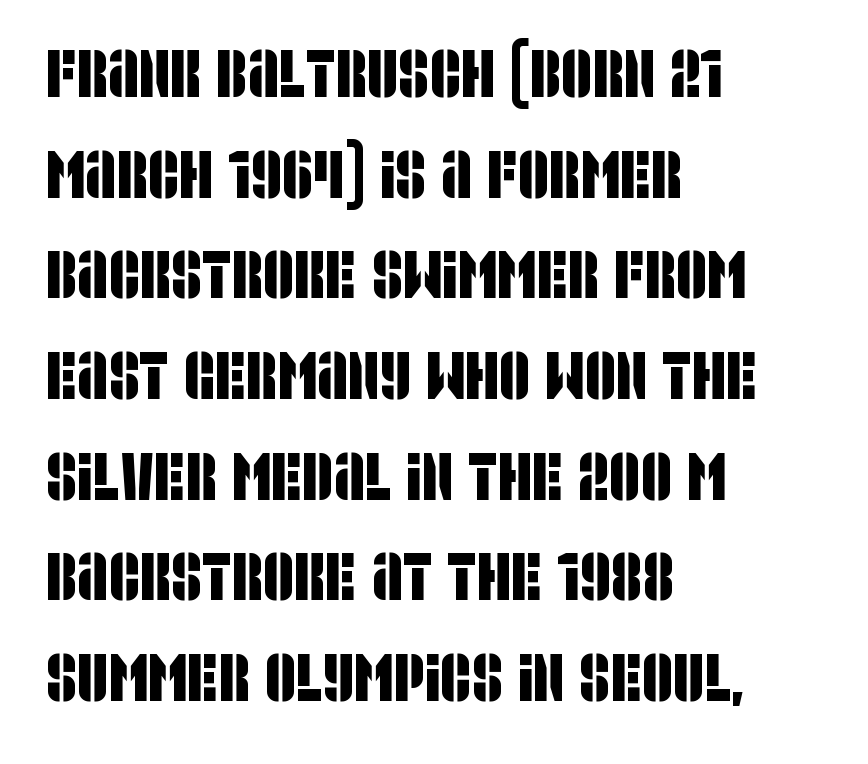
Q: Is the typeface a serif or a sans-serif typeface? A: Sans-serif.
Q: Is the text underlined? A: No.
Q: How is the paragraph aligned? A: Left-aligned.
Q: Is the spacing between letters normal or unusually wide? A: Normal.
Q: Is the spacing between lines tight, normal or loose? A: Normal.
Q: Width (condensed, normal, or wide)? A: Condensed.
Q: Stroke contrast? A: Low.
Q: x-height? A: Large.
Q: Monospaced? A: No.
